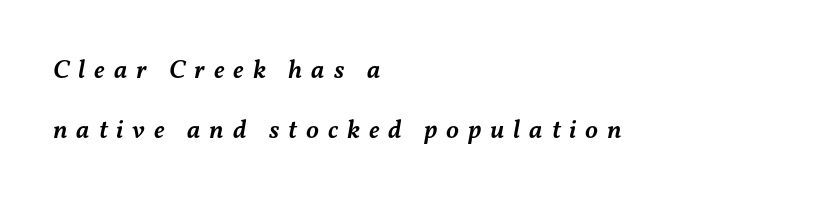
Q: Is the text bold? A: Semi-bold.
Q: Is the text italic (slanted)? A: Yes, it leans right by about 11 degrees.
Q: Is the text underlined? A: No.
Q: How is the paragraph aligned? A: Left-aligned.
Q: Is the spacing between letters normal or unusually wide? A: Unusually wide.
Q: Is the spacing between lines tight, normal or loose? A: Loose.
